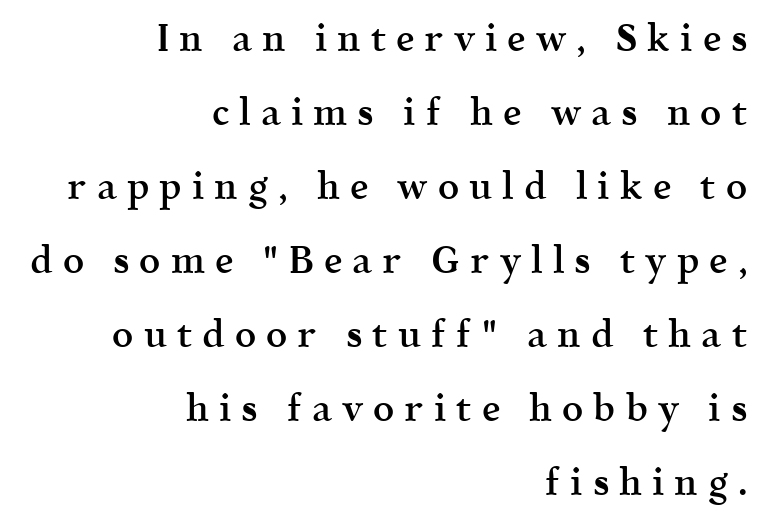
The space directly below the letters is spotless. The letters are spread apart with noticeably loose tracking. The text was rendered using a seriffed face with decorative stroke endings. Interline gaps are noticeably wide in this sample. Here the designer chose a conventional face with non-uniform glyph widths.
